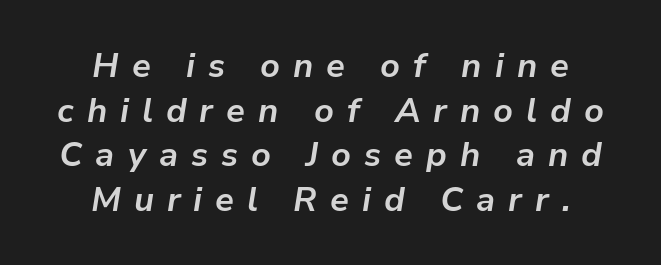
Q: Is the text bold? A: Yes.
Q: Is the text italic (slanted)? A: Yes, it leans right by about 9 degrees.
Q: Is the text underlined? A: No.
Q: How is the paragraph aligned? A: Centered.
Q: Is the spacing between letters normal or unusually wide? A: Unusually wide.
Q: Is the spacing between lines tight, normal or loose? A: Normal.
Q: Width (condensed, normal, or wide)? A: Normal.
Q: Stroke contrast? A: Low.
Q: x-height? A: Medium.
Q: Monospaced? A: No.
